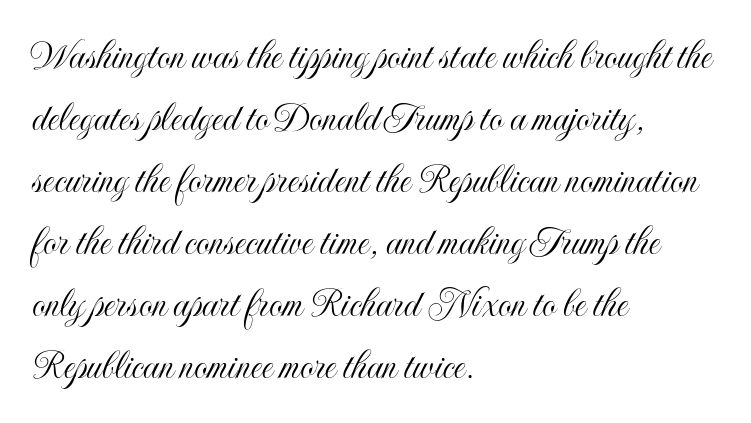
The image shows 43 px condensed type; set left-aligned, normal line spacing (1.44x), normal letter spacing, not underlined; a small x-height.
